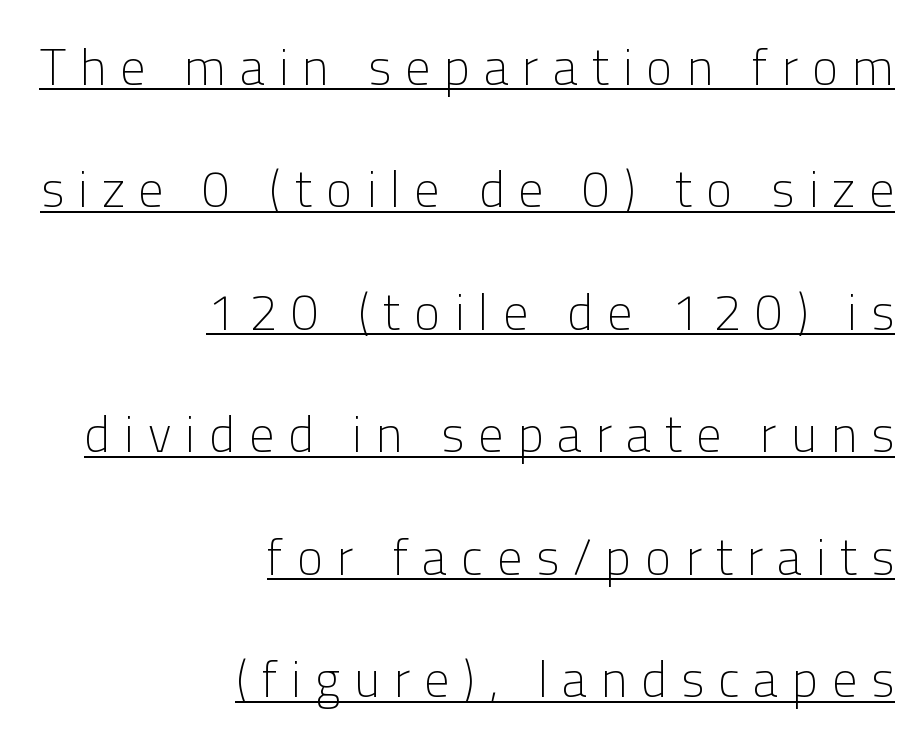
The rendering uses natural spacing where letterforms have individual widths. The words here are underlined. Vertical stems look standard width or narrower in stroke. Is the letter spacing exaggerated? Yes — the characters are pushed far apart.
